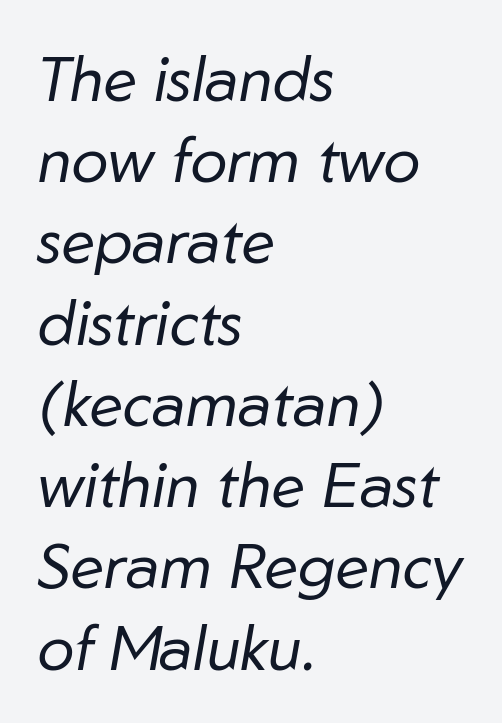
The image shows 62 px regular-weight type, italic (leaning right); set left-aligned, normal line spacing (1.31x), normal letter spacing, not underlined; low stroke contrast and a medium x-height.
